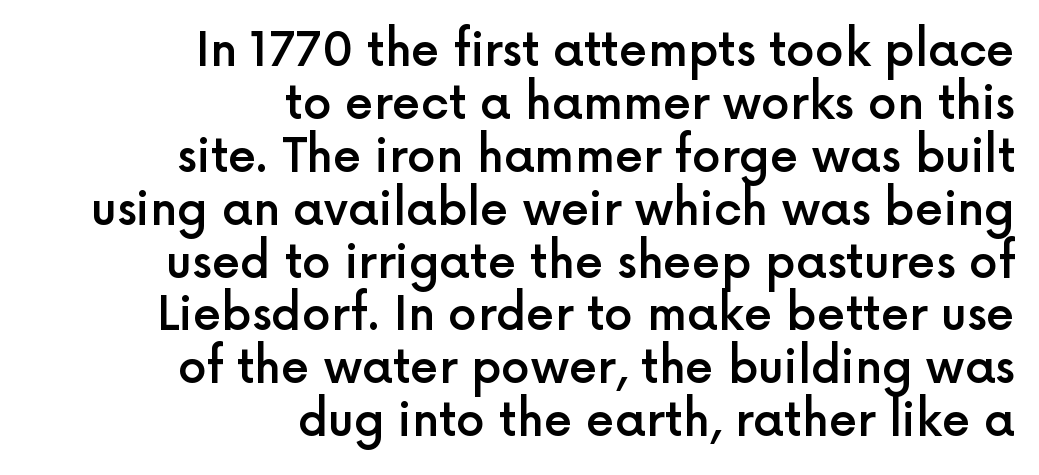
Q: Is the text bold? A: Semi-bold.
Q: Is the text italic (slanted)? A: No, it is upright.
Q: Is the typeface a serif or a sans-serif typeface? A: Sans-serif.
Q: Is the text underlined? A: No.
Q: How is the paragraph aligned? A: Right-aligned.
Q: Is the spacing between letters normal or unusually wide? A: Normal.
Q: Is the spacing between lines tight, normal or loose? A: Tight.
Q: Width (condensed, normal, or wide)? A: Normal.
Q: x-height? A: Medium.
Q: Monospaced? A: No.
